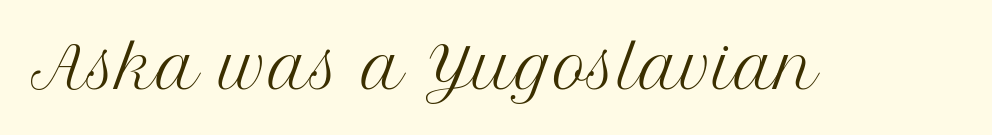
In terms of letterspacing, this is plain default setting. Quick note: underline off. Proportional: the letters do not fall into vertical columns. Counters stay open thanks to moderate or lighter strokes.
